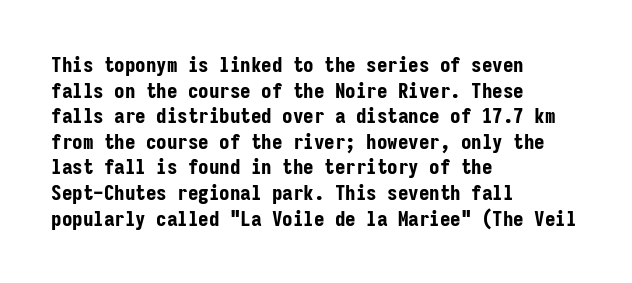
Q: Is the text bold? A: Yes.
Q: Is the text italic (slanted)? A: No, it is upright.
Q: Is the text underlined? A: No.
Q: How is the paragraph aligned? A: Left-aligned.
Q: Is the spacing between letters normal or unusually wide? A: Normal.
